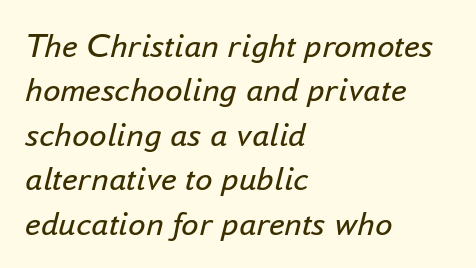
{"italic": "yes", "lean": "right", "slant_degrees": 16, "bold": "no", "weight": "regular", "width": "normal", "stroke_contrast": "low", "x_height": "small", "monospaced": "no", "underline": "no", "align": "left", "line_spacing": "normal", "line_spacing_ratio": 1.27, "letter_spacing": "normal", "letter_spacing_em": 0.0, "glyph_px": 35}
